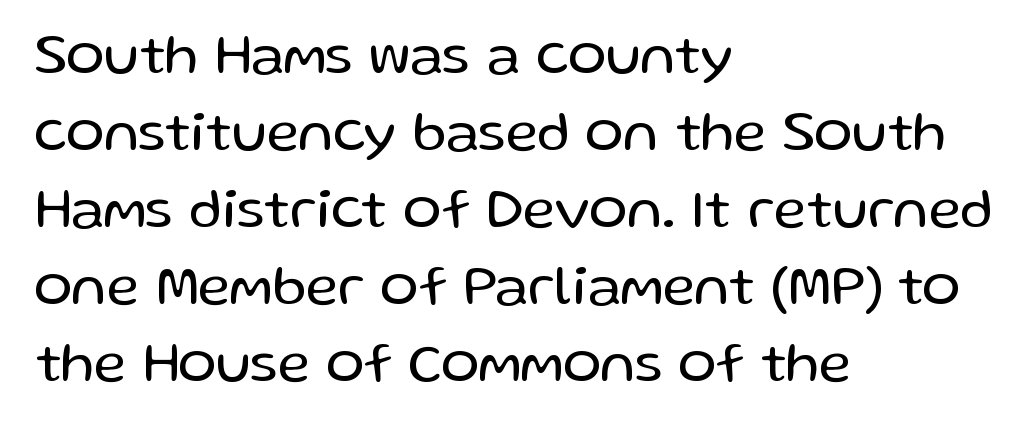
{"serif": "no", "italic": "no", "bold": "no", "weight": "regular", "width": "normal", "stroke_contrast": "low", "x_height": "medium", "monospaced": "no", "underline": "no", "align": "left", "line_spacing": "normal", "line_spacing_ratio": 1.35, "letter_spacing": "normal", "letter_spacing_em": 0.0, "glyph_px": 57}
